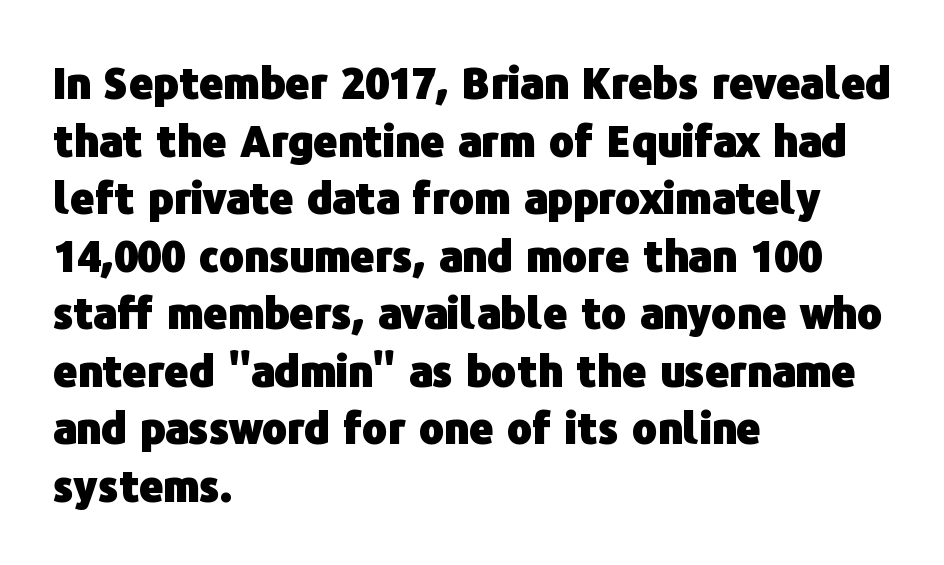
The face used here has the dense, thick strokes of a bold. Casual observation: everything's shoved over to the left. Nobody drew a line under any word here. Leading: standard. Grotesque or geometric, the face here clearly has no serifs. The letters sit at their default tracking, neither squeezed nor spread.
